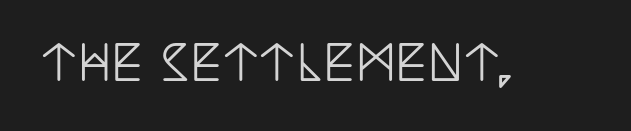
The specimen reads as upright at a glance. A typesetter would call this zero additional tracking. Each letter keeps its own natural width here, so spacing adapts to shape. The rendering shows small feet on the letterforms — a serif design.
